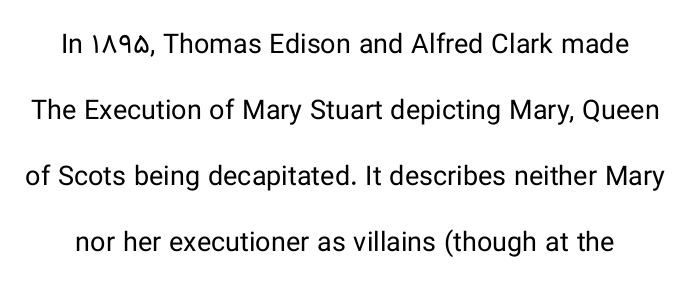
Here the glyphs are tracked normally, forming tight word shapes. Baseline-to-baseline distance is far greater than the letter height. Only glyphs here, with clear space below each row. The type sits square on the baseline with zero lean.
